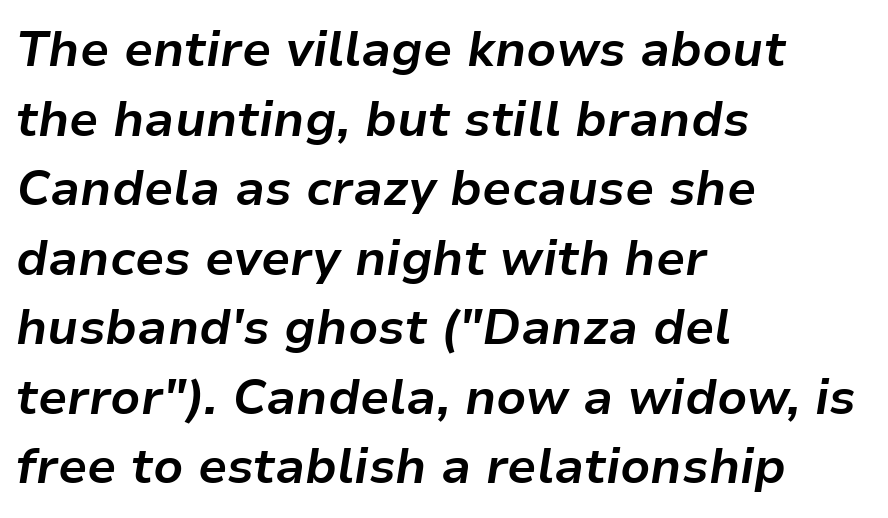
{"italic": "yes", "lean": "right", "slant_degrees": 9, "bold": "yes", "weight": "bold", "width": "normal", "stroke_contrast": "low", "x_height": "medium", "monospaced": "no", "underline": "no", "align": "left", "line_spacing": "normal", "line_spacing_ratio": 1.42, "letter_spacing": "normal", "letter_spacing_em": 0.0, "glyph_px": 49}
